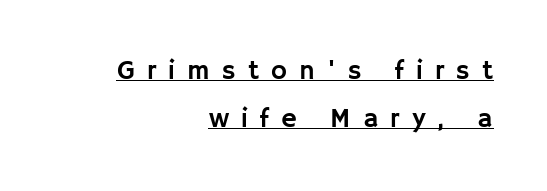
Q: Is the text italic (slanted)? A: No, it is upright.
Q: Is the text underlined? A: Yes.
Q: How is the paragraph aligned? A: Right-aligned.
Q: Is the spacing between letters normal or unusually wide? A: Unusually wide.
